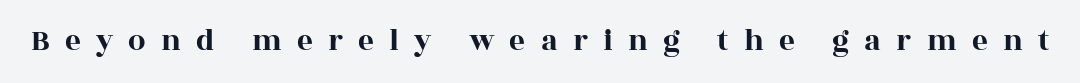
The image shows 31 px wide serif type, upright; set unusually wide letter spacing (+0.49 em), not underlined; a large x-height.
